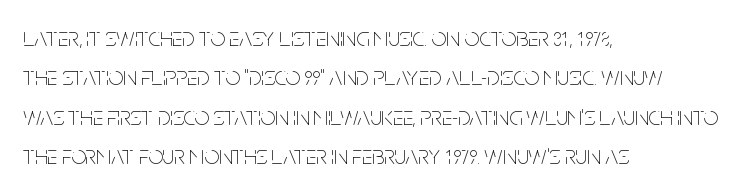
{"italic": "no", "bold": "no", "underline": "no", "align": "left", "line_spacing": "normal", "line_spacing_ratio": 1.51, "letter_spacing": "normal", "letter_spacing_em": 0.0, "glyph_px": 26}
